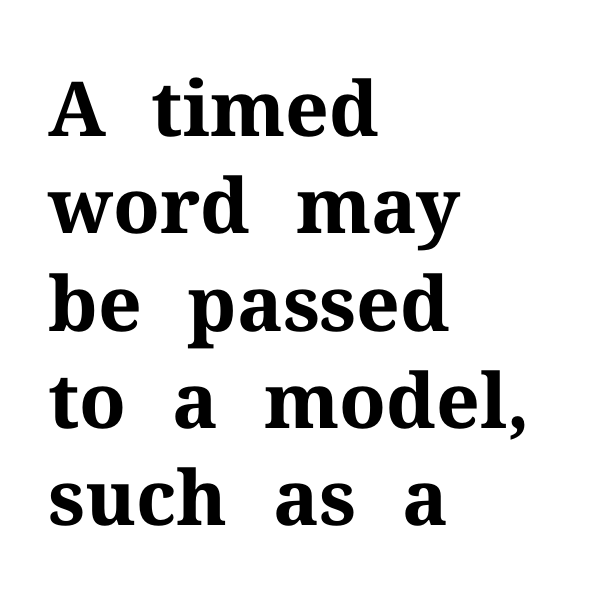
Q: Is the text bold? A: Yes.
Q: Is the text italic (slanted)? A: No, it is upright.
Q: Is the typeface a serif or a sans-serif typeface? A: Serif.
Q: Is the text underlined? A: No.
Q: How is the paragraph aligned? A: Left-aligned.
Q: Is the spacing between letters normal or unusually wide? A: Normal.
Q: Is the spacing between lines tight, normal or loose? A: Normal.
Q: Width (condensed, normal, or wide)? A: Normal.
Q: Stroke contrast? A: Medium.
Q: x-height? A: Medium.
Q: Monospaced? A: No.
